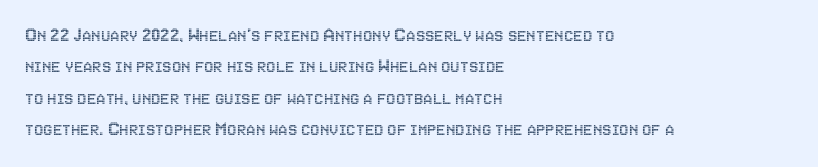
{"italic": "no", "underline": "no", "align": "left", "line_spacing": "normal", "line_spacing_ratio": 1.5, "letter_spacing": "normal", "letter_spacing_em": 0.0, "glyph_px": 21}
